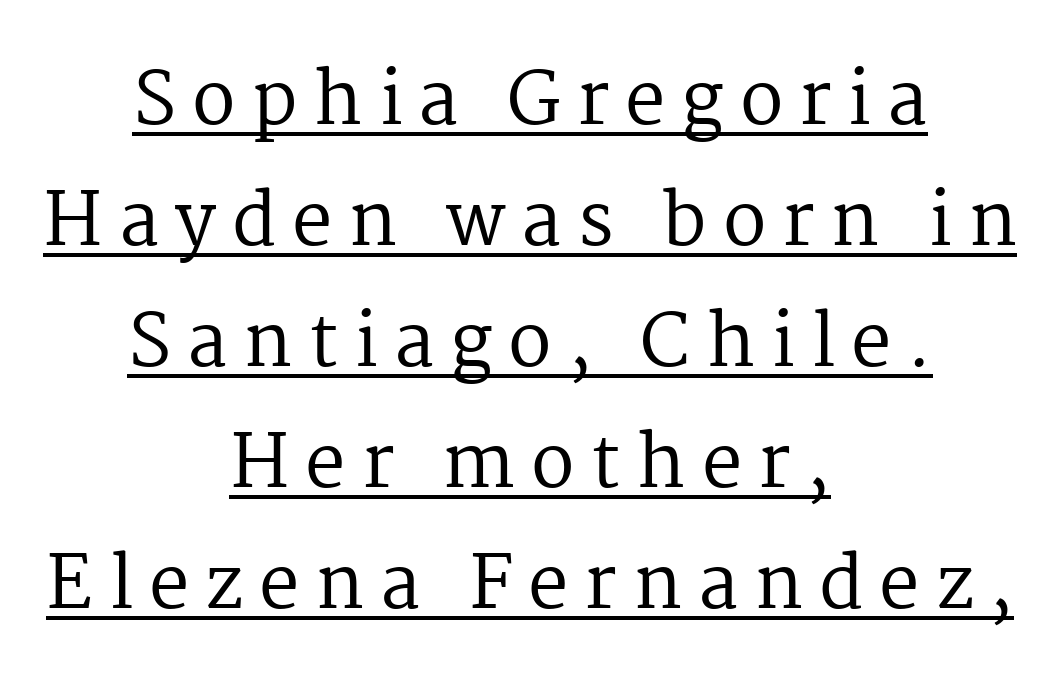
Q: Is the text bold? A: No.
Q: Is the text italic (slanted)? A: No, it is upright.
Q: Is the typeface a serif or a sans-serif typeface? A: Serif.
Q: Is the text underlined? A: Yes.
Q: How is the paragraph aligned? A: Centered.
Q: Is the spacing between letters normal or unusually wide? A: Unusually wide.
Q: Is the spacing between lines tight, normal or loose? A: Normal.
Q: Width (condensed, normal, or wide)? A: Normal.
Q: Stroke contrast? A: Medium.
Q: x-height? A: Medium.
Q: Monospaced? A: No.
